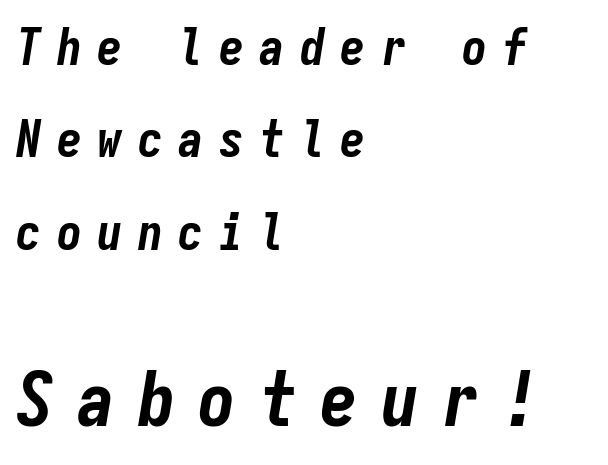
The image shows 75 px bold, condensed type, italic (leaning right), monospaced; set left-aligned, line spacing 1.85x, unusually wide letter spacing (+0.31 em), not underlined; the second (bottom) block is 1.5x larger; low stroke contrast and a medium x-height.
